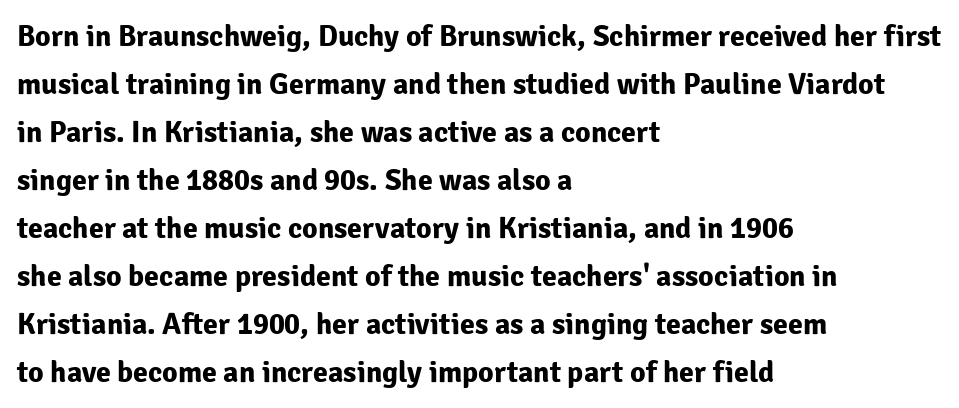
The image shows 30 px bold sans-serif type, upright; set left-aligned, normal line spacing (1.6x), normal letter spacing, not underlined; low stroke contrast and a medium x-height.
